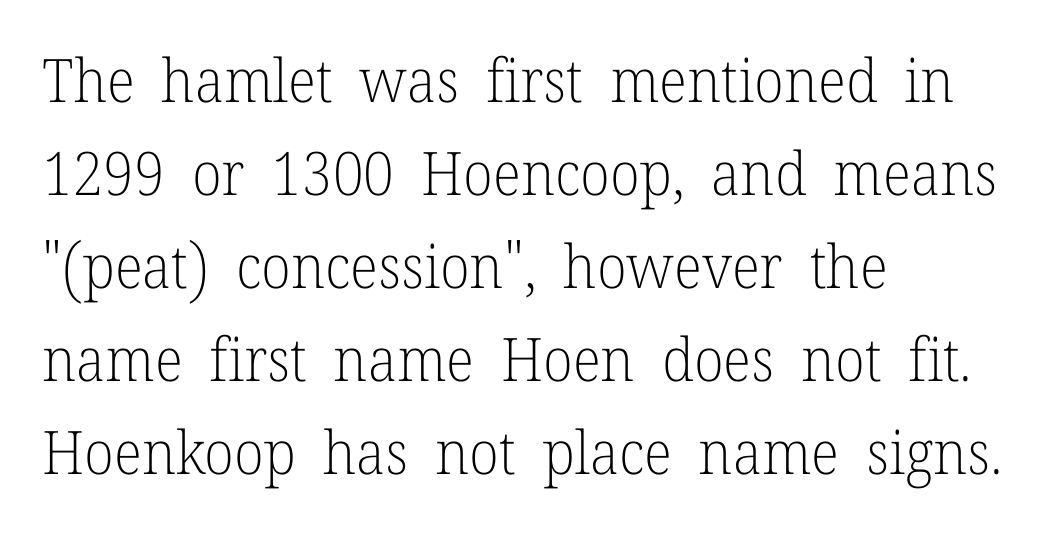
Q: Is the text bold? A: No.
Q: Is the text italic (slanted)? A: No, it is upright.
Q: Is the typeface a serif or a sans-serif typeface? A: Serif.
Q: Is the text underlined? A: No.
Q: How is the paragraph aligned? A: Left-aligned.
Q: Is the spacing between letters normal or unusually wide? A: Normal.
Q: Is the spacing between lines tight, normal or loose? A: Normal.
Q: Width (condensed, normal, or wide)? A: Normal.
Q: Stroke contrast? A: Low.
Q: x-height? A: Medium.
Q: Monospaced? A: No.
